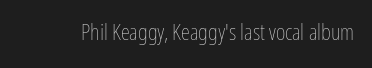
The type is set solid horizontally, with unmodified tracking. Words float on clear page, feet unadorned. A quiet, ordinary-to-light weight characterises the typeface. The type sits square on the baseline with zero lean.
